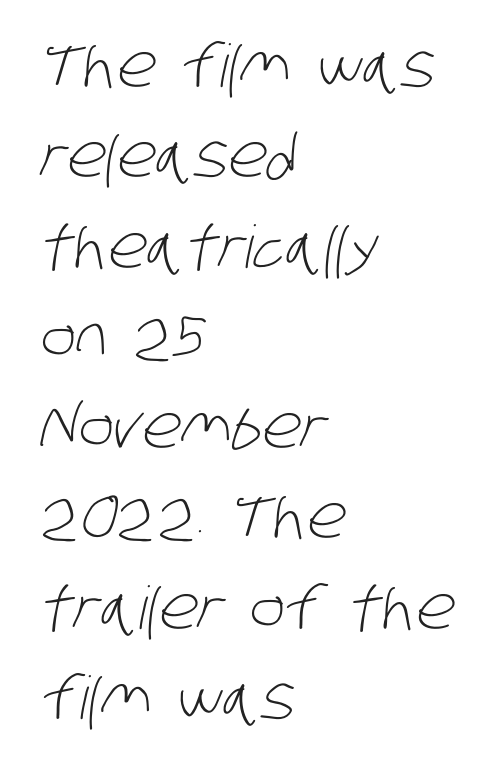
The image shows 59 px light, condensed sans-serif type; set left-aligned, normal line spacing (1.53x), normal letter spacing, not underlined; low stroke contrast and a large x-height.
